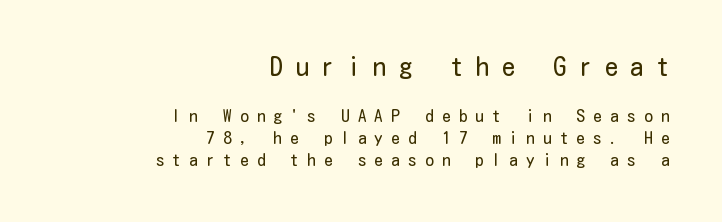
{"italic": "no", "bold": "no", "underline": "no", "align": "right", "line_spacing": "normal", "line_spacing_ratio": 1.28, "letter_spacing": "wide", "letter_spacing_em": 0.49, "larger_block": "first", "size_ratio": 1.53, "glyph_px": 26}
